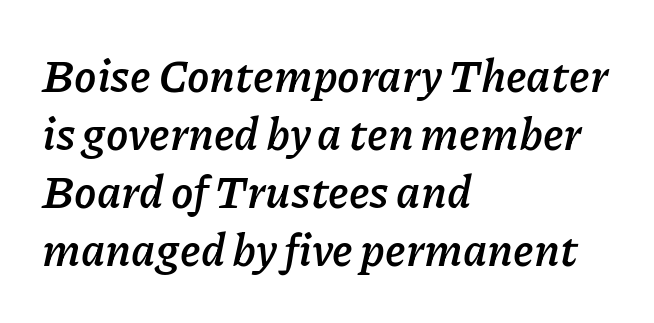
{"italic": "yes", "lean": "right", "slant_degrees": 11, "bold": "yes", "weight": "semibold", "width": "normal", "stroke_contrast": "low", "x_height": "medium", "monospaced": "no", "underline": "no", "align": "left", "line_spacing": "normal", "line_spacing_ratio": 1.29, "letter_spacing": "normal", "letter_spacing_em": 0.0, "glyph_px": 45}
